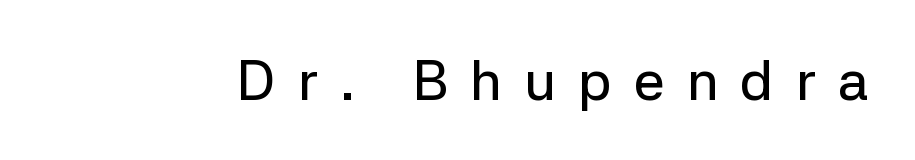
To sum up the face: it is a sans, with no serifs. The face used here is rendered with a markedly widened letterfit. Do the characters align in a grid? No, the font is proportional. The lettering stays uniformly vertical, giving the passage a roman look.
